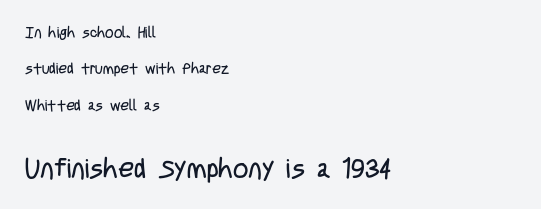
Students, note that the glyphs here touch the page at normal intervals. In terms of posture, this sample is upright. Honestly, there is no underline to notice here at all. Reading down the block, your eye returns to a fixed left position each line.
